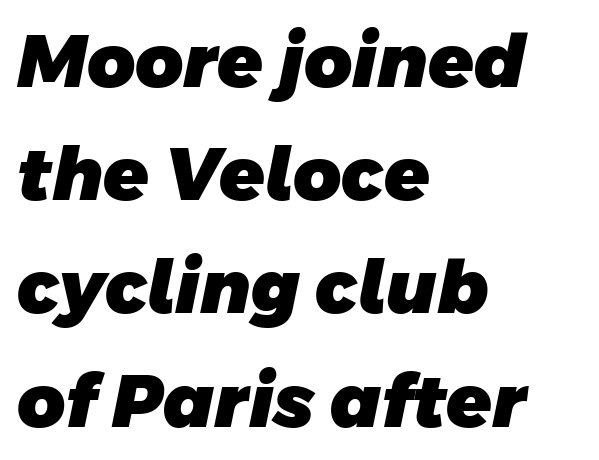
Q: Is the text bold? A: Yes.
Q: Is the typeface a serif or a sans-serif typeface? A: Sans-serif.
Q: Is the text underlined? A: No.
Q: How is the paragraph aligned? A: Left-aligned.
Q: Is the spacing between letters normal or unusually wide? A: Normal.
Q: Is the spacing between lines tight, normal or loose? A: Normal.
Q: Width (condensed, normal, or wide)? A: Normal.
Q: Stroke contrast? A: Low.
Q: x-height? A: Large.
Q: Monospaced? A: No.
